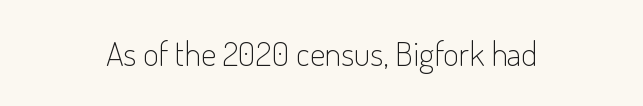
The image shows 34 px light, condensed sans-serif type, upright; set centered, normal letter spacing, not underlined; low stroke contrast and a small x-height.
